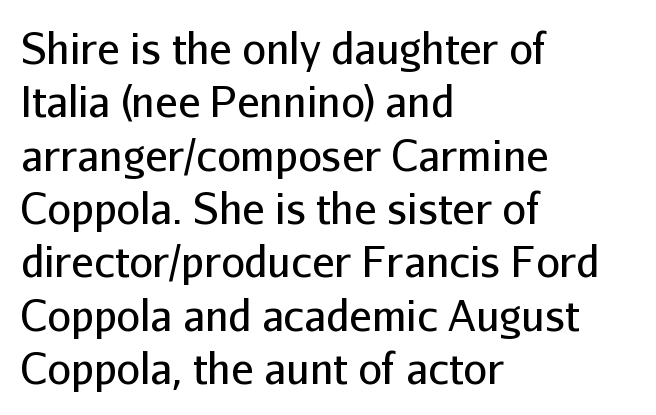
{"serif": "no", "italic": "no", "bold": "no", "weight": "regular", "width": "normal", "stroke_contrast": "low", "x_height": "medium", "monospaced": "no", "underline": "no", "align": "left", "line_spacing": "normal", "line_spacing_ratio": 1.27, "letter_spacing": "normal", "letter_spacing_em": 0.0, "glyph_px": 42}
